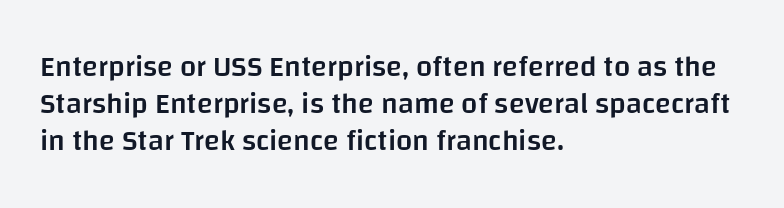
Q: Is the text bold? A: Semi-bold.
Q: Is the text italic (slanted)? A: No, it is upright.
Q: Is the typeface a serif or a sans-serif typeface? A: Sans-serif.
Q: Is the text underlined? A: No.
Q: How is the paragraph aligned? A: Left-aligned.
Q: Is the spacing between letters normal or unusually wide? A: Normal.
Q: Is the spacing between lines tight, normal or loose? A: Normal.
Q: Width (condensed, normal, or wide)? A: Normal.
Q: Stroke contrast? A: Low.
Q: x-height? A: Large.
Q: Monospaced? A: No.
